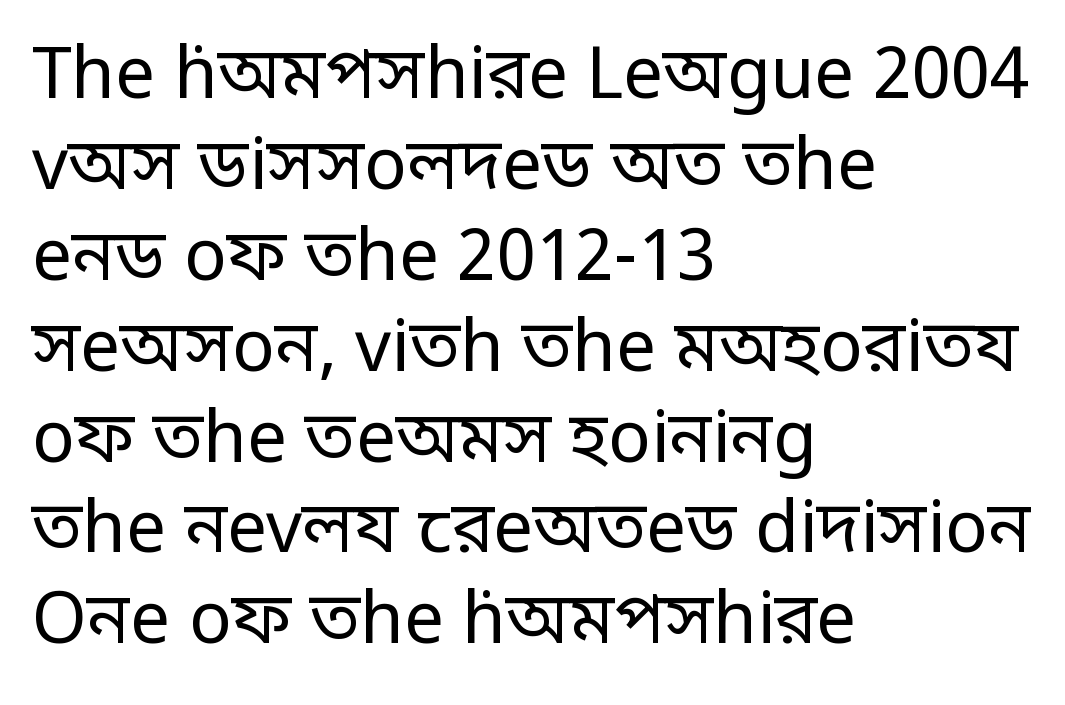
{"serif": "no", "italic": "no", "bold": "no", "weight": "regular", "width": "condensed", "stroke_contrast": "low", "monospaced": "no", "underline": "no", "align": "left", "line_spacing": "normal", "line_spacing_ratio": 1.28, "letter_spacing": "normal", "letter_spacing_em": 0.0, "glyph_px": 71}
